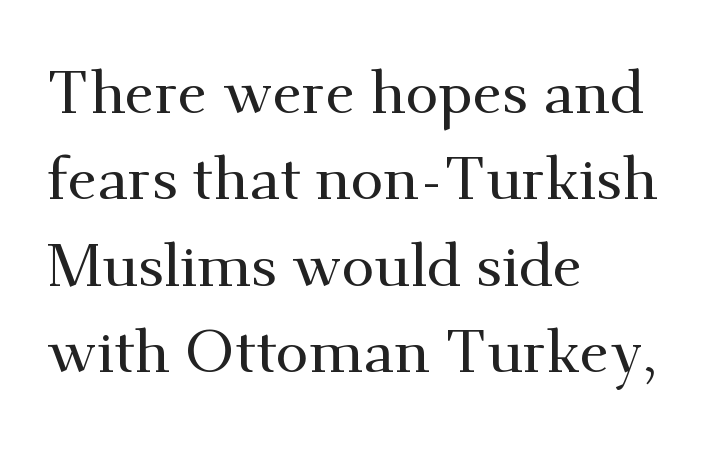
The image shows 60 px serif type, upright; set left-aligned, normal line spacing (1.44x), normal letter spacing, not underlined; medium stroke contrast and a small x-height.
